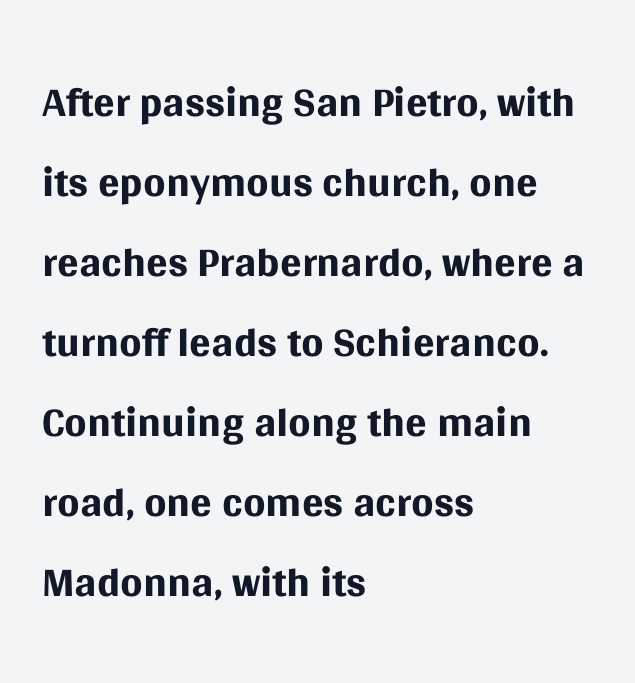
{"serif": "no", "italic": "no", "bold": "no", "weight": "regular", "width": "normal", "stroke_contrast": "medium", "x_height": "large", "monospaced": "no", "underline": "no", "align": "left", "line_spacing": "normal", "line_spacing_ratio": 1.25, "letter_spacing": "normal", "letter_spacing_em": 0.0, "glyph_px": 64}
